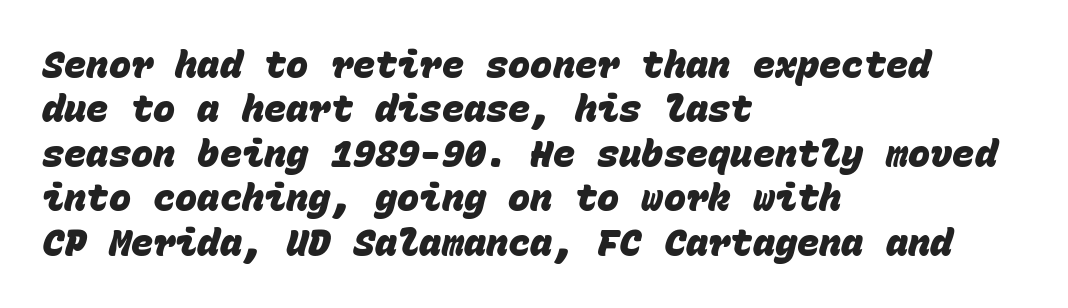
The image shows 37 px heavy sans-serif type, monospaced; set left-aligned, line spacing 1.2x, normal letter spacing, not underlined; low stroke contrast and a large x-height.
